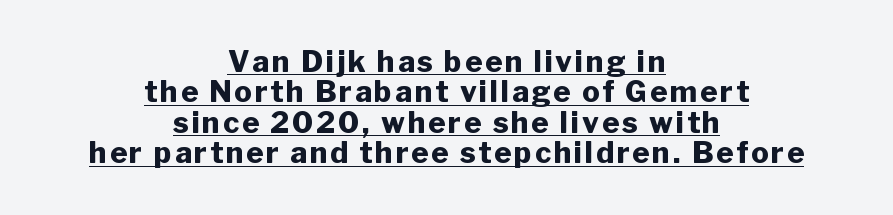
{"serif": "no", "italic": "no", "bold": "yes", "weight": "heavy", "width": "normal", "stroke_contrast": "low", "x_height": "medium", "monospaced": "no", "underline": "yes", "align": "center", "line_spacing": "tight", "line_spacing_ratio": 1.05, "glyph_px": 29}
